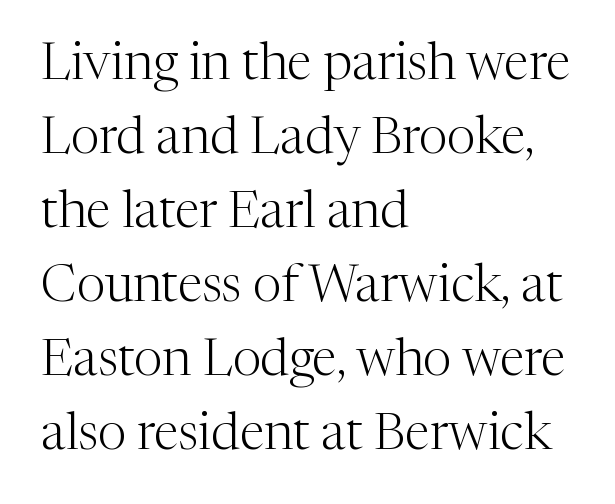
{"serif": "yes", "italic": "no", "bold": "no", "weight": "light", "width": "normal", "stroke_contrast": "medium", "x_height": "medium", "monospaced": "no", "underline": "no", "align": "left", "line_spacing": "normal", "line_spacing_ratio": 1.45, "letter_spacing": "normal", "letter_spacing_em": 0.0, "glyph_px": 51}
